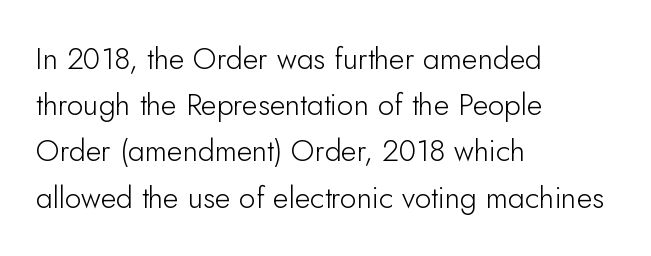
Nobody drew a line under any word here. Note: no serifs on the glyphs. Nothing unusual about the tracking: characters are spaced as the font intends. Reading down the column, the eye jumps a familiar distance to each next line. The letters stand straight up with perfectly vertical stems. The strokes are not fattened; the text isn't bold.
